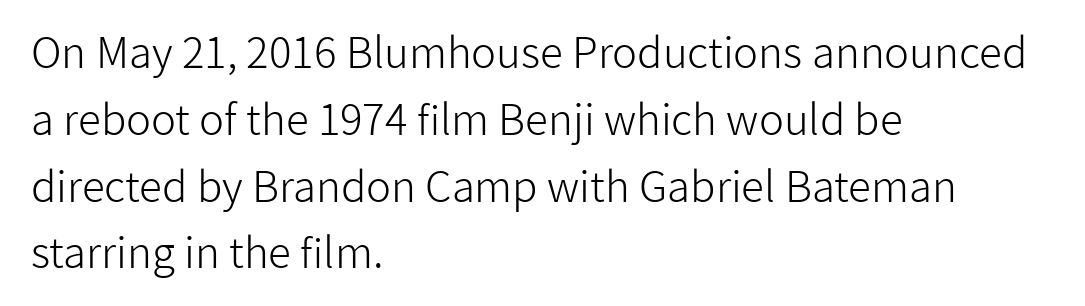
Q: Is the text bold? A: No.
Q: Is the text italic (slanted)? A: No, it is upright.
Q: Is the typeface a serif or a sans-serif typeface? A: Sans-serif.
Q: Is the text underlined? A: No.
Q: How is the paragraph aligned? A: Left-aligned.
Q: Is the spacing between letters normal or unusually wide? A: Normal.
Q: Is the spacing between lines tight, normal or loose? A: Normal.
Q: Width (condensed, normal, or wide)? A: Normal.
Q: Stroke contrast? A: Low.
Q: x-height? A: Medium.
Q: Monospaced? A: No.
